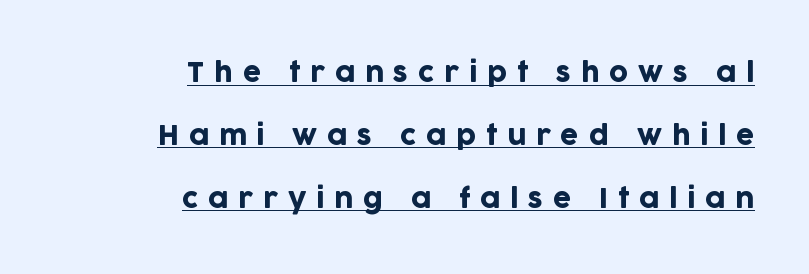
Ordinary non-slanted type is in use. The rendering uses a large line-height, opening up the rows. The lines in this sample share a right terminus and differ only in where they begin. Is there an underline? Yes — a line sits under the letters. Honestly, the letter spacing is so wide it's the main thing you notice.
